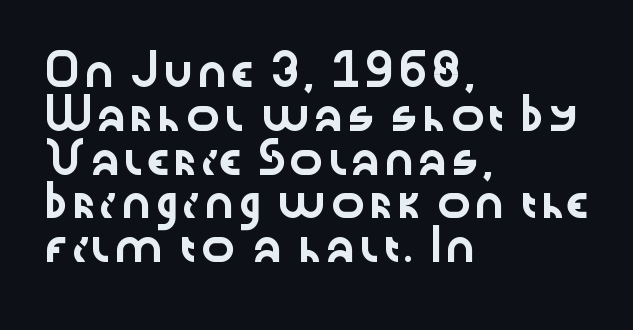
The lines are quadded left. Each word holds together tightly as a unit, with standard inter-letter gaps. Serif or sans? Sans — the stroke terminals are bare. The letters stand straight up with perfectly vertical stems.
